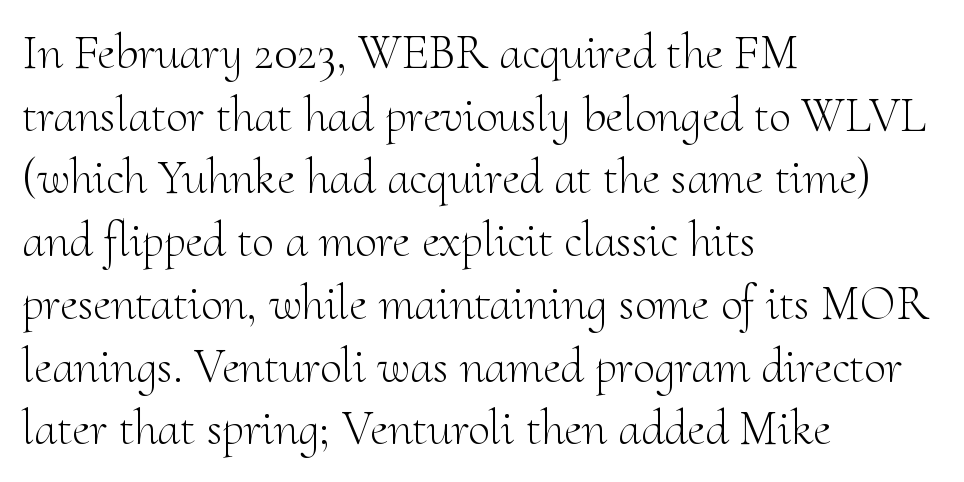
Q: Is the text bold? A: No.
Q: Is the text italic (slanted)? A: No, it is upright.
Q: Is the typeface a serif or a sans-serif typeface? A: Serif.
Q: Is the text underlined? A: No.
Q: How is the paragraph aligned? A: Left-aligned.
Q: Is the spacing between letters normal or unusually wide? A: Normal.
Q: Is the spacing between lines tight, normal or loose? A: Normal.
Q: Width (condensed, normal, or wide)? A: Normal.
Q: Stroke contrast? A: Medium.
Q: x-height? A: Small.
Q: Monospaced? A: No.
